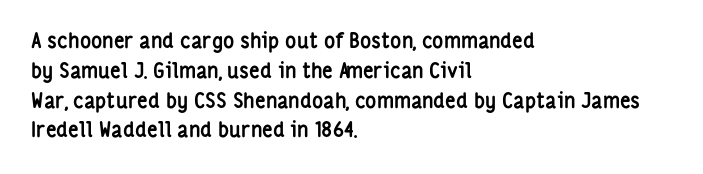
{"italic": "no", "bold": "yes", "underline": "no", "align": "left", "line_spacing": "normal", "line_spacing_ratio": 1.42, "letter_spacing": "normal", "letter_spacing_em": 0.0, "glyph_px": 21}
